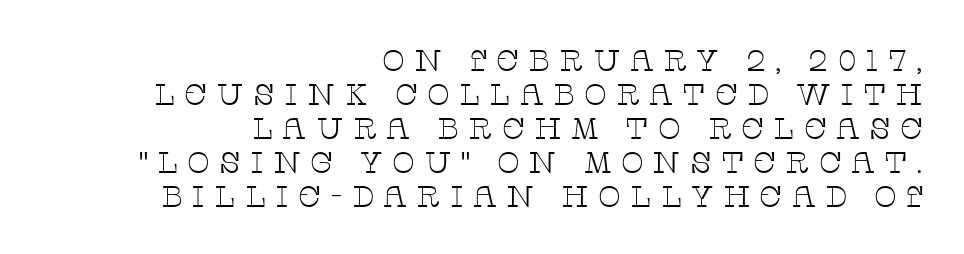
Q: Is the text bold? A: No.
Q: Is the text italic (slanted)? A: No, it is upright.
Q: Is the typeface a serif or a sans-serif typeface? A: Serif.
Q: Is the text underlined? A: No.
Q: How is the paragraph aligned? A: Right-aligned.
Q: Is the spacing between letters normal or unusually wide? A: Unusually wide.
Q: Is the spacing between lines tight, normal or loose? A: Tight.
Q: Width (condensed, normal, or wide)? A: Wide.
Q: Stroke contrast? A: Low.
Q: x-height? A: Large.
Q: Monospaced? A: No.
